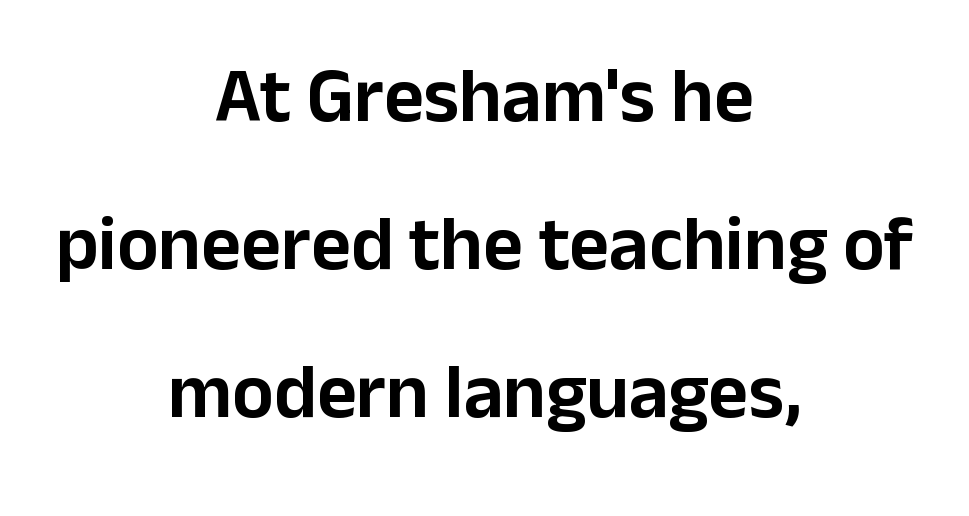
The image shows 77 px sans-serif type, upright; set centered, loose line spacing (1.92x), normal letter spacing, not underlined; low stroke contrast and a medium x-height.
